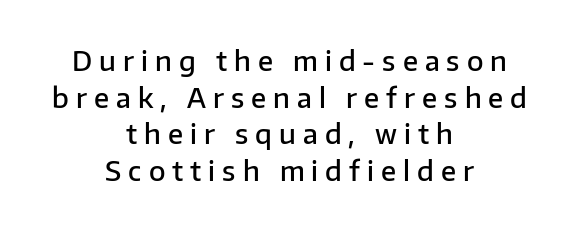
The image shows 27 px text type, upright; set centered, normal line spacing (1.36x), unusually wide letter spacing (+0.26 em), not underlined.
